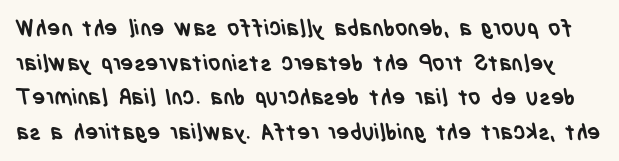
The glyphs are unaccompanied by any horizontal stroke below them. How are the letters spaced? Ordinarily, with no added tracking. Students, observe: this is what conventionally led text looks like. Strokes here are thick enough to call this a true bold.
